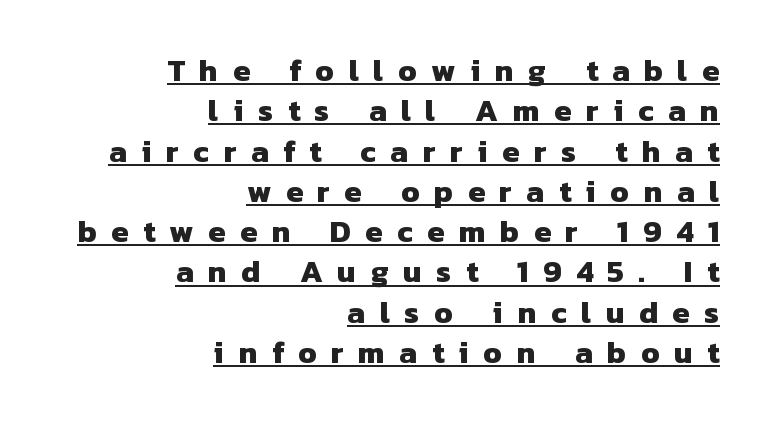
Q: Is the text bold? A: Yes.
Q: Is the typeface a serif or a sans-serif typeface? A: Sans-serif.
Q: Is the text underlined? A: Yes.
Q: How is the paragraph aligned? A: Right-aligned.
Q: Is the spacing between letters normal or unusually wide? A: Unusually wide.
Q: Is the spacing between lines tight, normal or loose? A: Normal.
Q: Width (condensed, normal, or wide)? A: Normal.
Q: Stroke contrast? A: Low.
Q: x-height? A: Medium.
Q: Monospaced? A: No.
